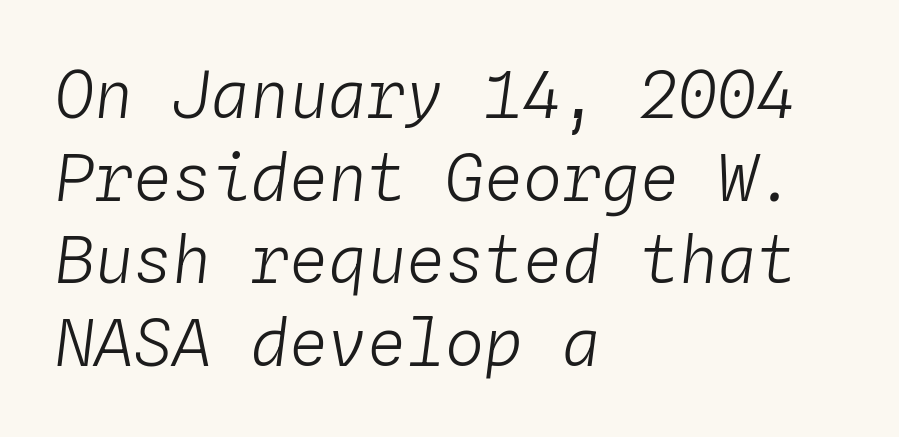
You could count columns in this text — the font is strictly monospaced. Quick note: underline off. How are the letters spaced? Ordinarily, with no added tracking. When letters slant like this, we call the style italic. The characters are drawn with everyday or finer stroke widths. A typesetter would call this leading conventional body-copy spacing.
